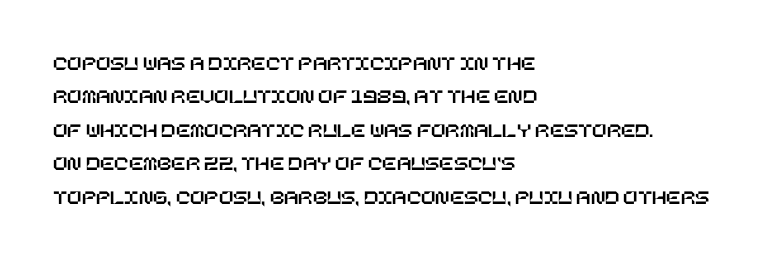
The image shows 21 px text type, upright; set left-aligned, normal line spacing (1.59x), normal letter spacing, not underlined.
